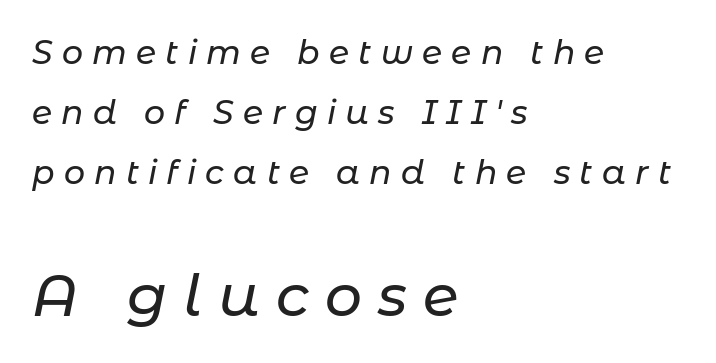
{"italic": "yes", "lean": "right", "slant_degrees": 11, "width": "normal", "stroke_contrast": "low", "x_height": "medium", "monospaced": "no", "underline": "no", "align": "left", "line_spacing_ratio": 1.82, "letter_spacing": "wide", "letter_spacing_em": 0.28, "larger_block": "second", "size_ratio": 1.76, "glyph_px": 58}
